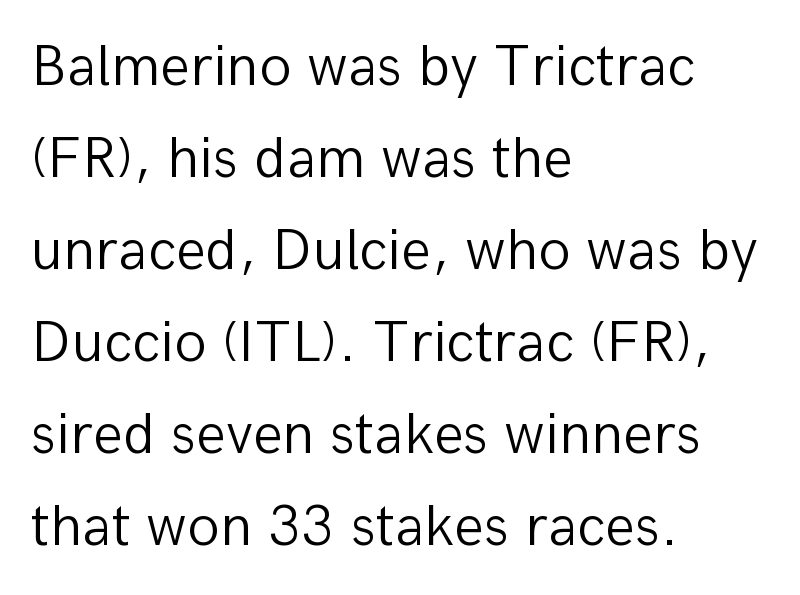
There is no visible air inserted between adjacent glyphs. The letters advance in unequal steps, a hallmark of proportional type. Is there much room between lines? A standard amount, neither cramped nor airy. Vertical strokes here are truly vertical. The zone under the glyphs is completely vacant.
